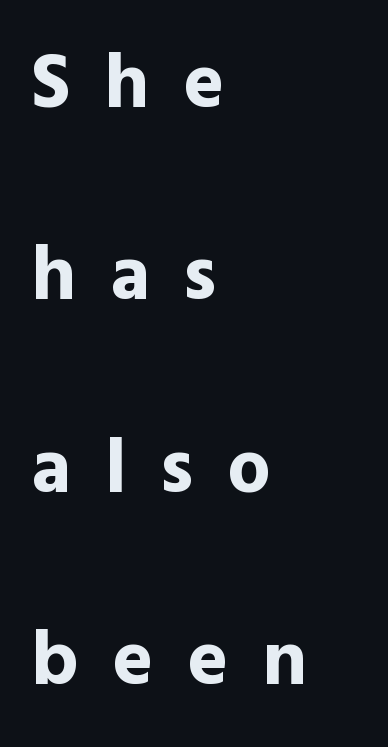
Q: Is the text bold? A: Yes.
Q: Is the text italic (slanted)? A: No, it is upright.
Q: Is the typeface a serif or a sans-serif typeface? A: Sans-serif.
Q: Is the text underlined? A: No.
Q: How is the paragraph aligned? A: Left-aligned.
Q: Is the spacing between letters normal or unusually wide? A: Unusually wide.
Q: Is the spacing between lines tight, normal or loose? A: Loose.
Q: Width (condensed, normal, or wide)? A: Normal.
Q: x-height? A: Medium.
Q: Monospaced? A: No.
